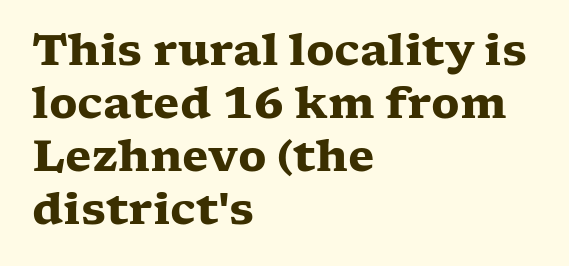
Q: Is the text bold? A: Yes.
Q: Is the text italic (slanted)? A: No, it is upright.
Q: Is the typeface a serif or a sans-serif typeface? A: Serif.
Q: Is the text underlined? A: No.
Q: How is the paragraph aligned? A: Left-aligned.
Q: Is the spacing between letters normal or unusually wide? A: Normal.
Q: Width (condensed, normal, or wide)? A: Wide.
Q: Stroke contrast? A: Low.
Q: x-height? A: Medium.
Q: Monospaced? A: No.
